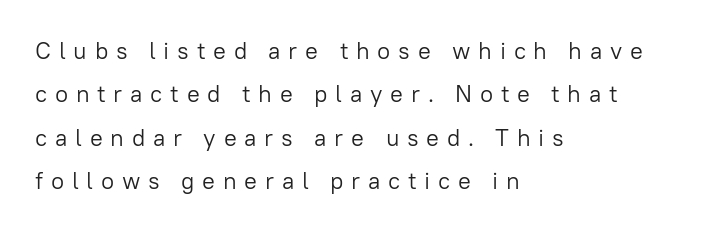
The foot of each line stays bare and open. Unbolded letterforms with no extra heft. Teacher's note: observe the even left margin — that is flush-left alignment. Glyph-to-glyph distance is far greater than everyday printed text.
